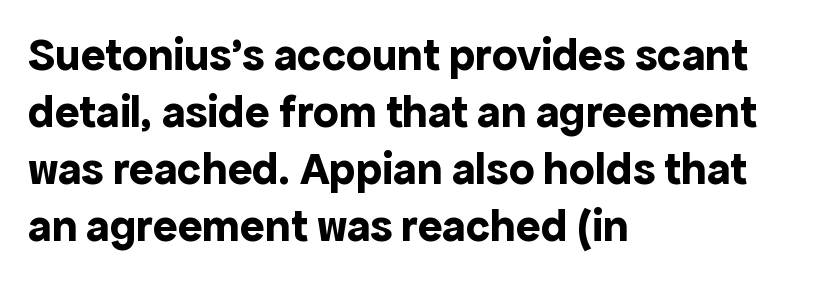
{"serif": "no", "italic": "no", "bold": "yes", "weight": "bold", "width": "normal", "x_height": "medium", "monospaced": "no", "underline": "no", "align": "left", "line_spacing_ratio": 1.24, "letter_spacing": "normal", "letter_spacing_em": 0.0, "glyph_px": 46}
